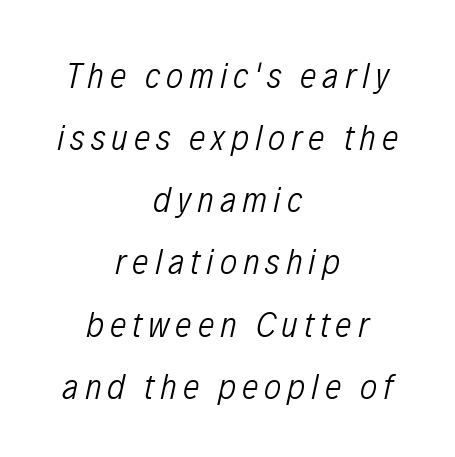
The whole block is typeset with a tilt. The baseline area is clear. Caption: face not bold, strokes unweighted. A typesetter would call this proportional, since set widths differ per character. This rendering uses center alignment, leaving both contours irregular but symmetric. Vertical spacing — default.
